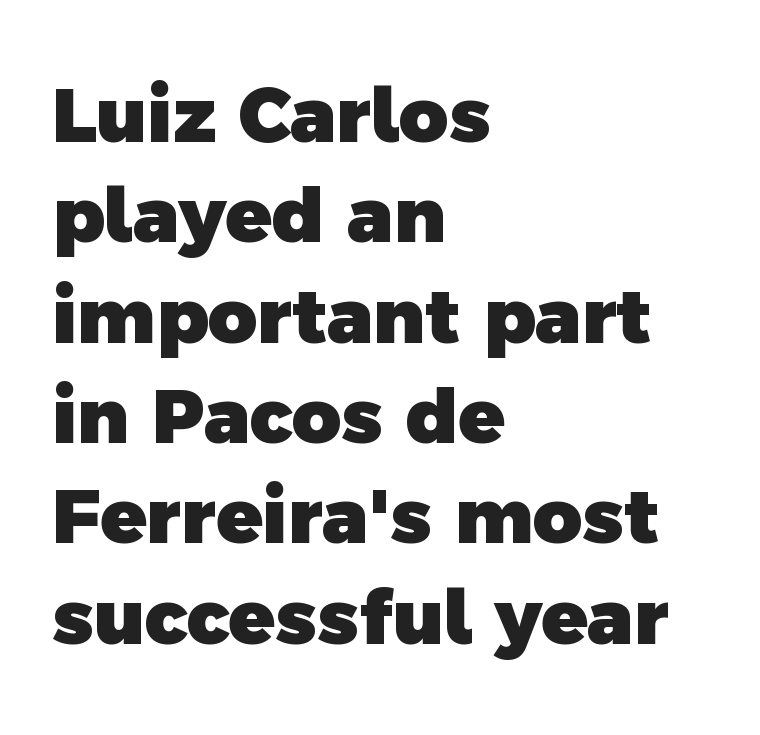
The image shows 76 px heavy sans-serif type; set left-aligned, normal line spacing (1.32x), normal letter spacing, not underlined; a medium x-height.
